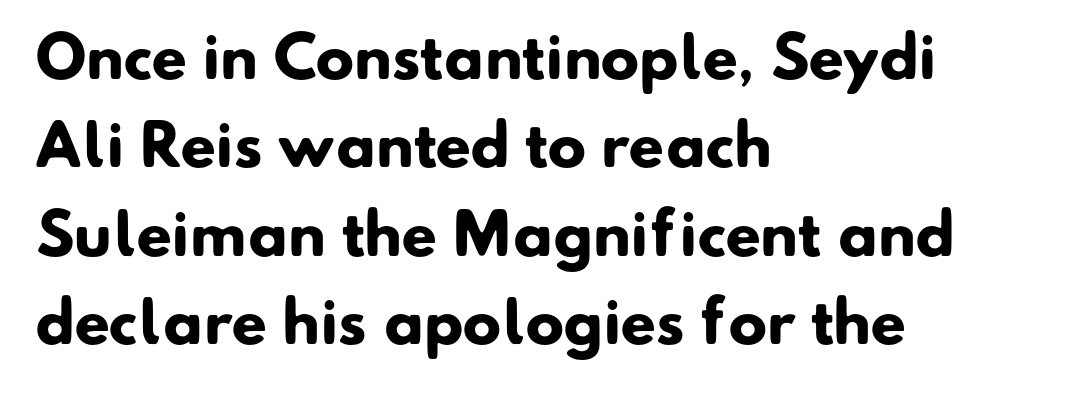
No extra tracking has been applied to these lines. The space between consecutive lines is moderate. Reading down the block, your eye returns to a fixed left position each line. These lines are rendered in a variable-pitch font. Rule under the text: the space is simply empty.
